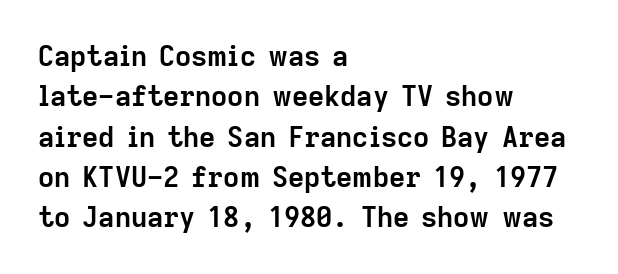
This is sans-serif lettering, the kind often seen on screens and signage. Between one letter and the next there's only the usual sliver of space. Think of a printed novel: that variable character pitch is what you see here. Which margin do the lines hug? The left one — the right edge is uneven. Beneath every word, the page is bare.
